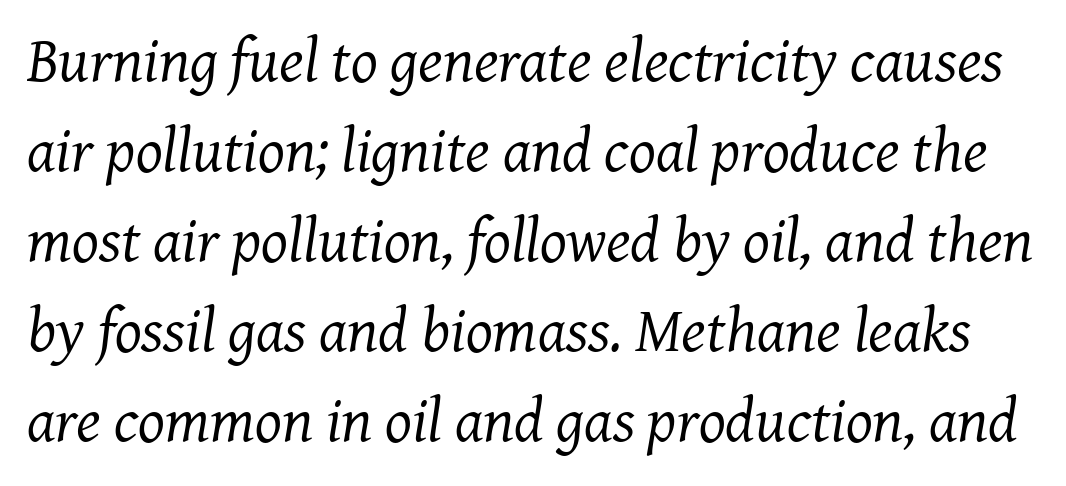
Q: Is the text bold? A: No.
Q: Is the text italic (slanted)? A: Yes, it leans right by about 7 degrees.
Q: Is the typeface a serif or a sans-serif typeface? A: Serif.
Q: Is the text underlined? A: No.
Q: Is the spacing between letters normal or unusually wide? A: Normal.
Q: Is the spacing between lines tight, normal or loose? A: Normal.
Q: Width (condensed, normal, or wide)? A: Normal.
Q: Stroke contrast? A: Medium.
Q: x-height? A: Medium.
Q: Monospaced? A: No.
